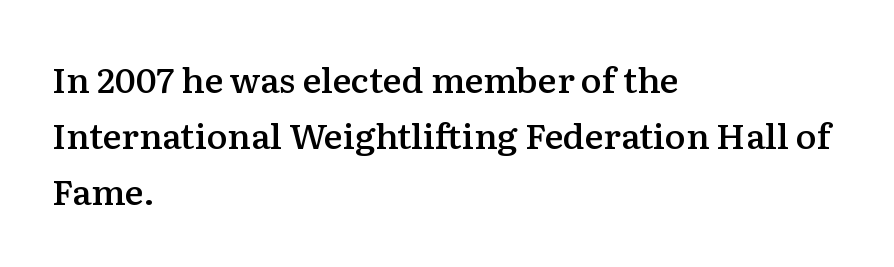
The image shows 35 px semibold serif type, upright; set left-aligned, normal line spacing (1.6x), normal letter spacing, not underlined; medium stroke contrast and a medium x-height.
